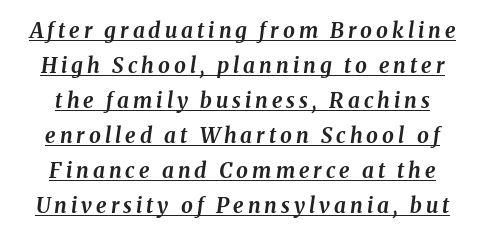
The image shows 21 px bold type, italic (leaning right); set normal line spacing (1.67x), underlined.
